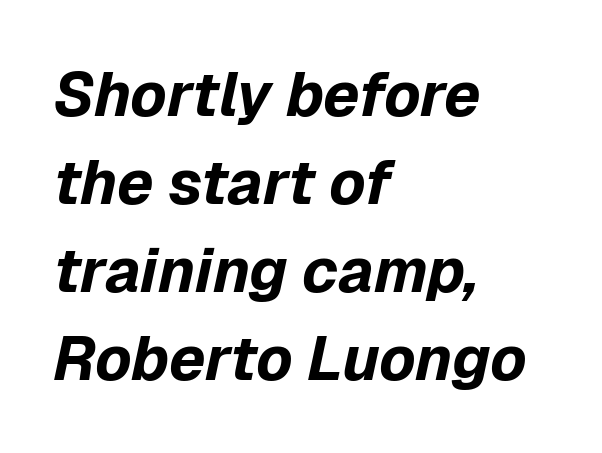
Q: Is the text bold? A: Yes.
Q: Is the text italic (slanted)? A: Yes, it leans right by about 12 degrees.
Q: Is the text underlined? A: No.
Q: How is the paragraph aligned? A: Left-aligned.
Q: Is the spacing between letters normal or unusually wide? A: Normal.
Q: Is the spacing between lines tight, normal or loose? A: Normal.
Q: Width (condensed, normal, or wide)? A: Normal.
Q: Stroke contrast? A: Low.
Q: x-height? A: Medium.
Q: Monospaced? A: No.
